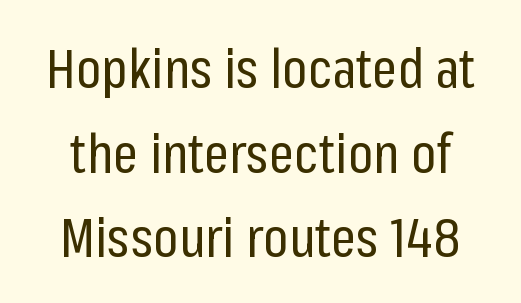
Evenly set lines give the paragraph a standard silhouette. Varying glyph widths throughout — classic text-font behaviour. In terms of letterspacing, this is plain default setting. These glyphs show unthickened strokes, regular width or finer. The type family on display is of the sans-serif kind.
